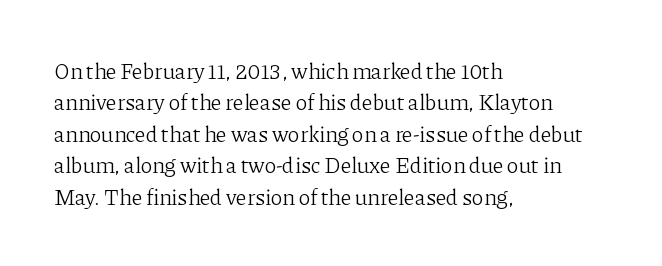
The image shows 22 px text type, upright; set left-aligned, normal line spacing (1.43x), normal letter spacing, not underlined.
